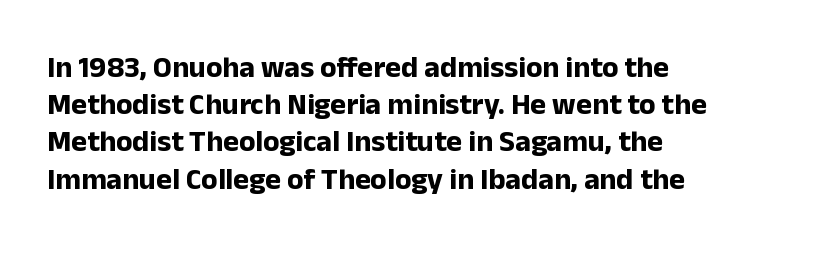
{"serif": "no", "italic": "no", "bold": "yes", "weight": "bold", "width": "normal", "stroke_contrast": "low", "x_height": "medium", "monospaced": "no", "underline": "no", "align": "left", "line_spacing_ratio": 1.24, "letter_spacing": "normal", "letter_spacing_em": 0.0, "glyph_px": 30}
